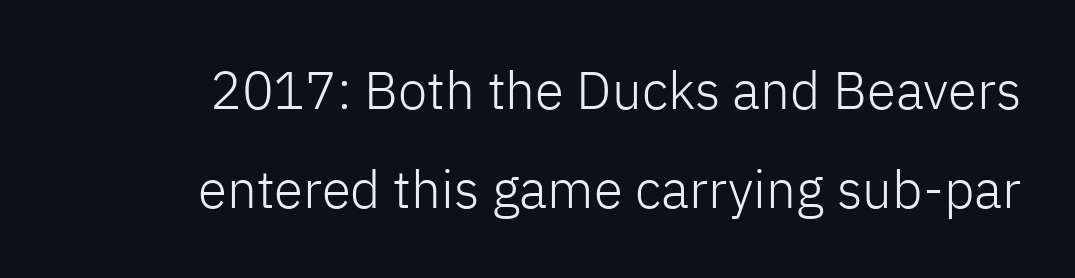
A typesetter would call this proportional, since set widths differ per character. Unbolded letterforms with no extra heft. The zone under the glyphs is completely vacant. I'd call this a sans setting — the letters go barefoot. When letters stand straight like this, we call the style roman or upright. Short note: letters normally spaced.
